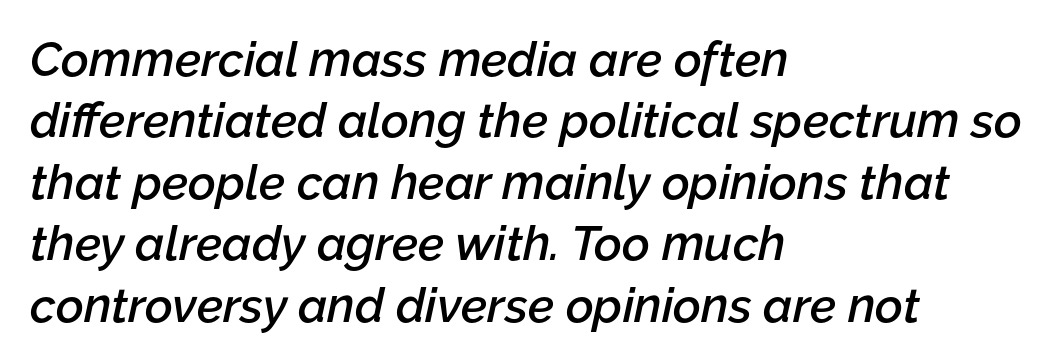
{"italic": "yes", "lean": "right", "slant_degrees": 12, "bold": "semi", "weight": "semibold", "width": "normal", "stroke_contrast": "low", "x_height": "medium", "monospaced": "no", "underline": "no", "align": "left", "line_spacing": "normal", "line_spacing_ratio": 1.28, "letter_spacing": "normal", "letter_spacing_em": 0.0, "glyph_px": 48}
